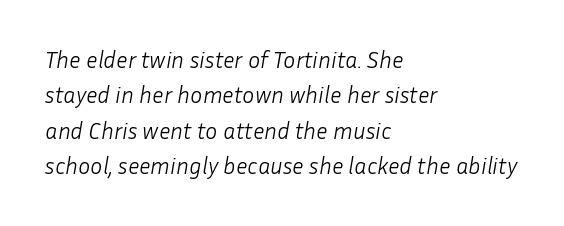
{"italic": "yes", "lean": "right", "slant_degrees": 10, "bold": "no", "underline": "no", "align": "left", "line_spacing": "normal", "line_spacing_ratio": 1.54, "letter_spacing": "normal", "letter_spacing_em": 0.0, "glyph_px": 23}
